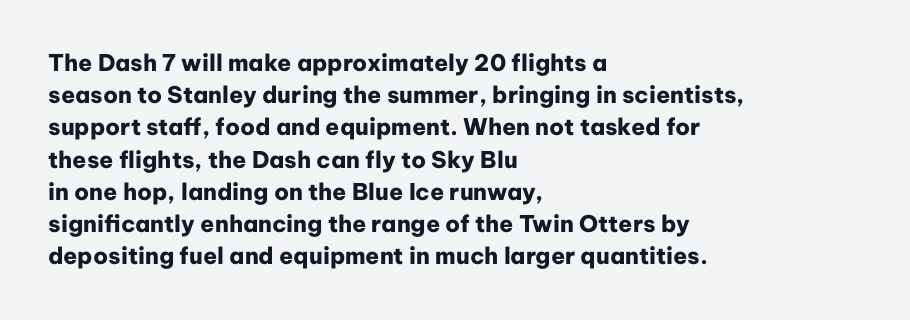
Teacher's note: observe the even left margin — that is flush-left alignment. Tracking here is standard; glyphs follow each other at the usual distance. Horizontal bands of white between lines are of average thickness. Is the type bold? Yes — the strokes are clearly thick and heavy. This is the regular roman posture of the typeface.
